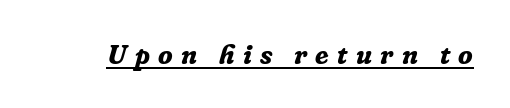
{"italic": "yes", "lean": "right", "slant_degrees": 16, "bold": "yes", "underline": "yes", "letter_spacing": "wide", "letter_spacing_em": 0.31, "glyph_px": 27}
